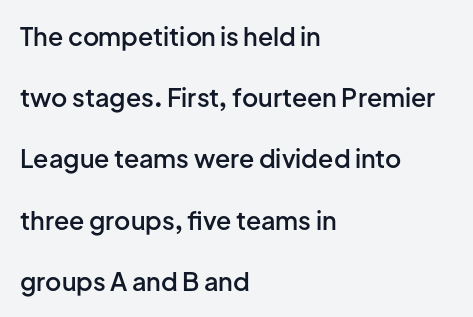
{"italic": "no", "bold": "semi", "underline": "no", "align": "left", "line_spacing": "loose", "line_spacing_ratio": 2.45, "letter_spacing": "normal", "letter_spacing_em": 0.0, "glyph_px": 25}
